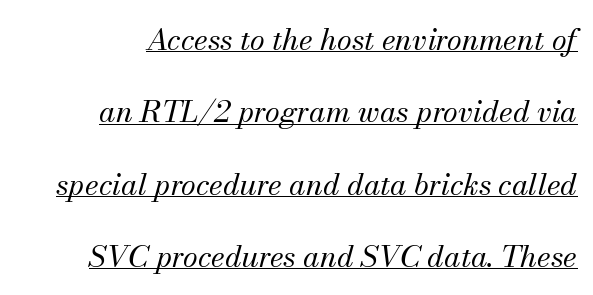
{"serif": "yes", "italic": "yes", "lean": "right", "slant_degrees": 13, "bold": "no", "weight": "regular", "width": "normal", "stroke_contrast": "medium", "x_height": "small", "monospaced": "no", "underline": "yes", "line_spacing": "loose", "line_spacing_ratio": 2.41, "letter_spacing": "normal", "letter_spacing_em": 0.0, "glyph_px": 30}
